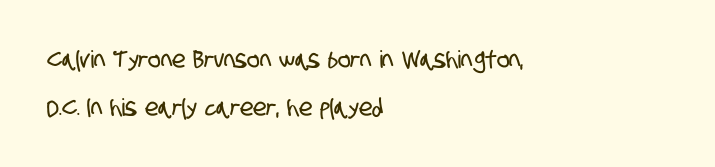
The image shows 24 px text type; set left-aligned, loose line spacing (1.98x), normal letter spacing, not underlined.
